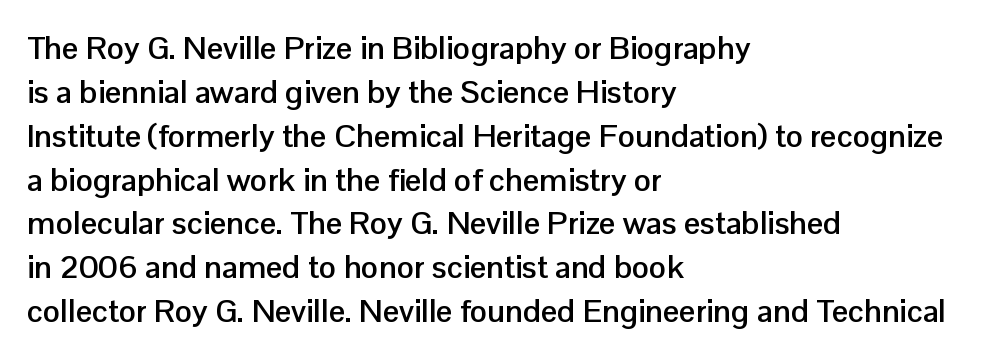
{"serif": "no", "italic": "no", "bold": "yes", "weight": "semibold", "width": "normal", "stroke_contrast": "low", "x_height": "medium", "monospaced": "no", "underline": "no", "align": "left", "line_spacing": "normal", "line_spacing_ratio": 1.37, "letter_spacing": "normal", "letter_spacing_em": 0.0, "glyph_px": 32}
